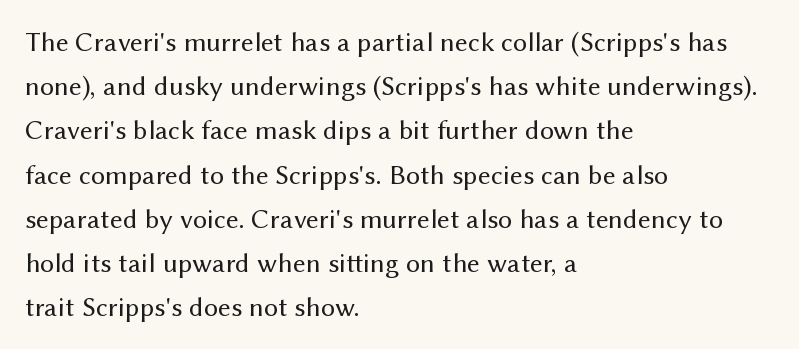
Stem width sits at or under what a default text font uses. Between one letter and the next there's only the usual sliver of space. This block has exactly the height ordinary leading produces. Regarding serifs, this sample does without them. Where is the straight margin? On the left.
